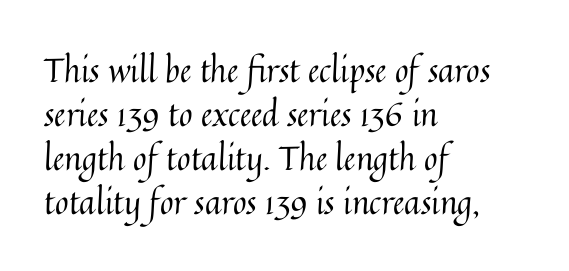
Q: Is the text bold? A: No.
Q: Is the text italic (slanted)? A: Yes.
Q: Is the text underlined? A: No.
Q: How is the paragraph aligned? A: Left-aligned.
Q: Is the spacing between letters normal or unusually wide? A: Normal.
Q: Is the spacing between lines tight, normal or loose? A: Normal.
Q: Width (condensed, normal, or wide)? A: Normal.
Q: Stroke contrast? A: Medium.
Q: x-height? A: Medium.
Q: Monospaced? A: No.
